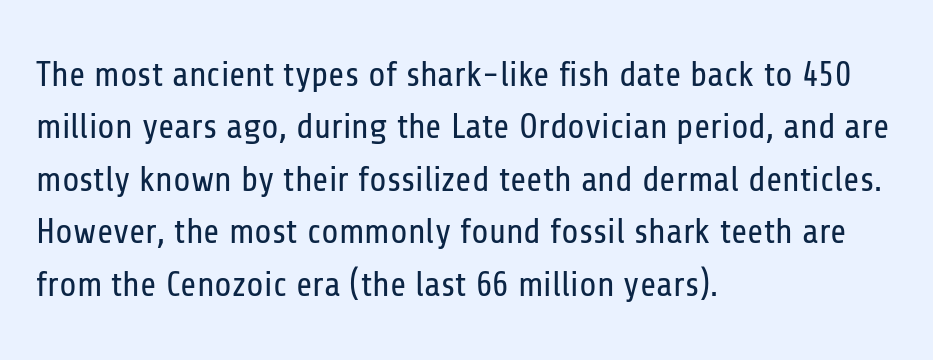
The image shows 35 px regular-weight, condensed sans-serif type, upright; set left-aligned, normal line spacing (1.5x), normal letter spacing, not underlined; low stroke contrast and a medium x-height.
